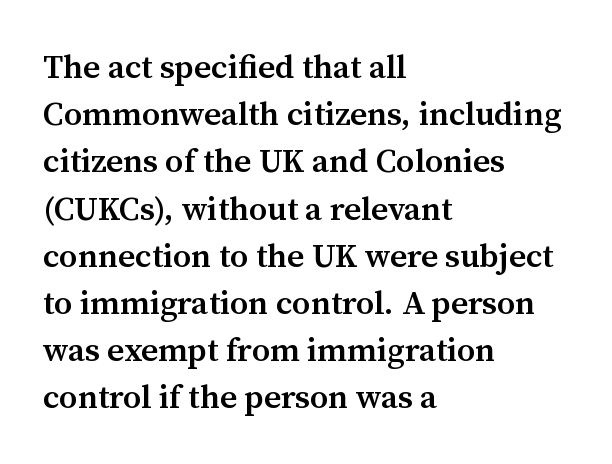
The image shows 33 px semibold serif type, upright; set left-aligned, normal line spacing (1.43x), normal letter spacing, not underlined; medium stroke contrast and a medium x-height.
